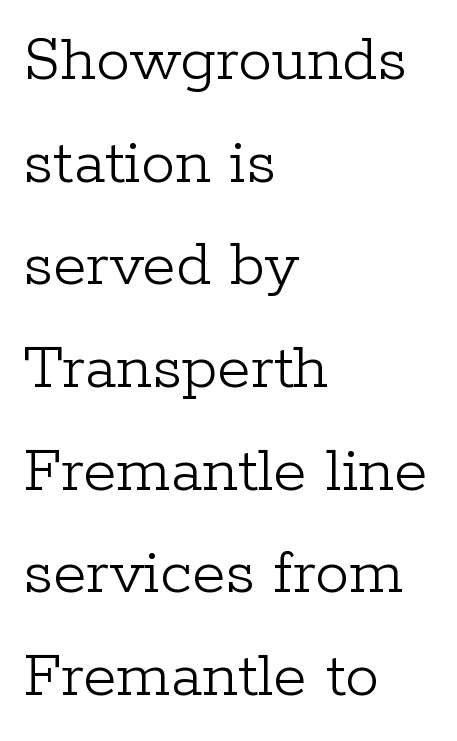
Q: Is the text bold? A: No.
Q: Is the text italic (slanted)? A: No, it is upright.
Q: Is the typeface a serif or a sans-serif typeface? A: Serif.
Q: Is the text underlined? A: No.
Q: How is the paragraph aligned? A: Left-aligned.
Q: Is the spacing between letters normal or unusually wide? A: Normal.
Q: Is the spacing between lines tight, normal or loose? A: Normal.
Q: Width (condensed, normal, or wide)? A: Normal.
Q: Stroke contrast? A: Low.
Q: x-height? A: Medium.
Q: Monospaced? A: No.
